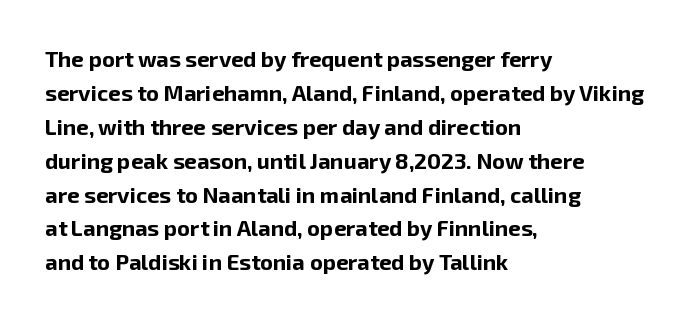
The lettering holds an erect, upright posture throughout. No word sits above an underline. Thick stems and heavy bowls — unmistakably bold. How are the letters spaced? Ordinarily, with no added tracking. Line beginnings align vertically; line endings do not.
